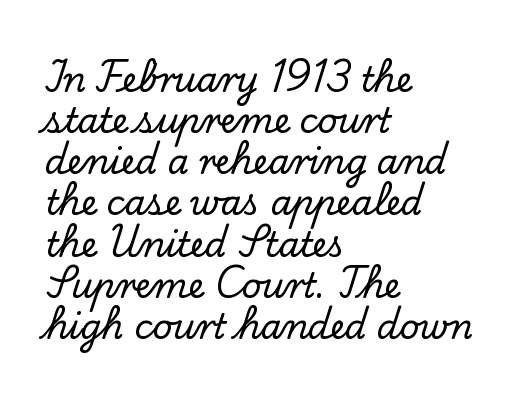
The image shows 34 px serif type; set left-aligned, line spacing 1.21x, normal letter spacing, not underlined; low stroke contrast and a small x-height.
